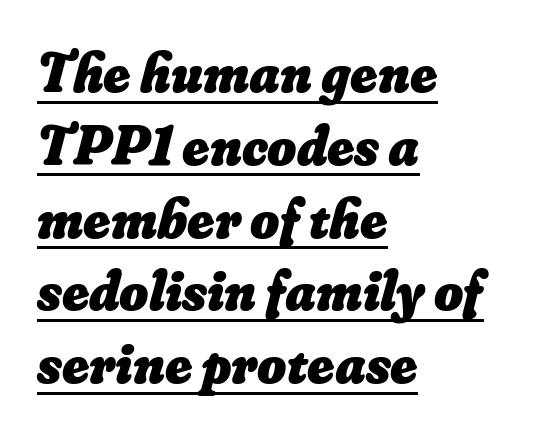
Q: Is the text bold? A: Yes.
Q: Is the text underlined? A: Yes.
Q: How is the paragraph aligned? A: Left-aligned.
Q: Is the spacing between letters normal or unusually wide? A: Normal.
Q: Is the spacing between lines tight, normal or loose? A: Normal.
Q: Width (condensed, normal, or wide)? A: Normal.
Q: Stroke contrast? A: Low.
Q: x-height? A: Small.
Q: Monospaced? A: No.
